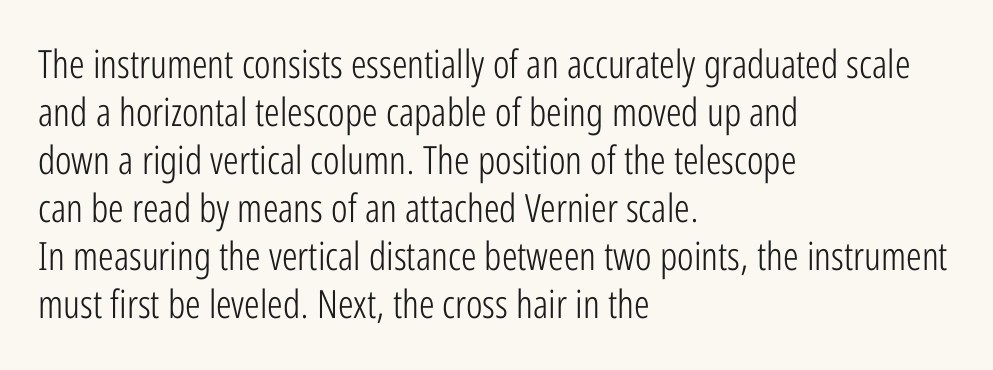
The image shows 39 px light, condensed sans-serif type, upright; set left-aligned, line spacing 1.23x, normal letter spacing, not underlined; low stroke contrast and a medium x-height.
